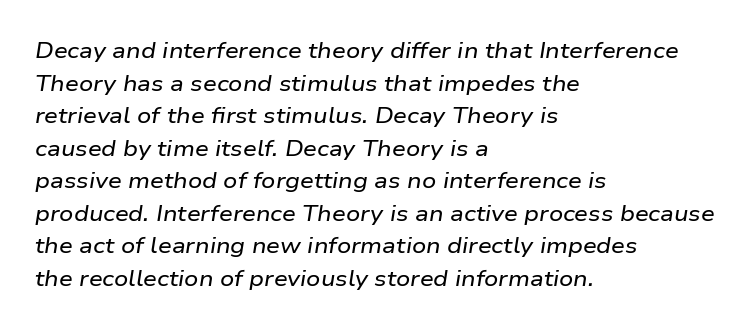
Q: Is the text italic (slanted)? A: Yes, it leans right by about 9 degrees.
Q: Is the text underlined? A: No.
Q: How is the paragraph aligned? A: Left-aligned.
Q: Is the spacing between letters normal or unusually wide? A: Normal.
Q: Is the spacing between lines tight, normal or loose? A: Normal.
